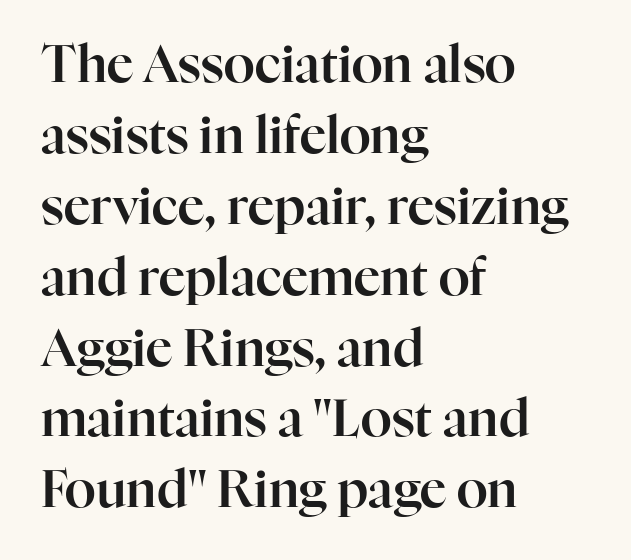
The image shows 51 px serif type, upright; set left-aligned, normal line spacing (1.39x), normal letter spacing, not underlined; high stroke contrast and a medium x-height.
